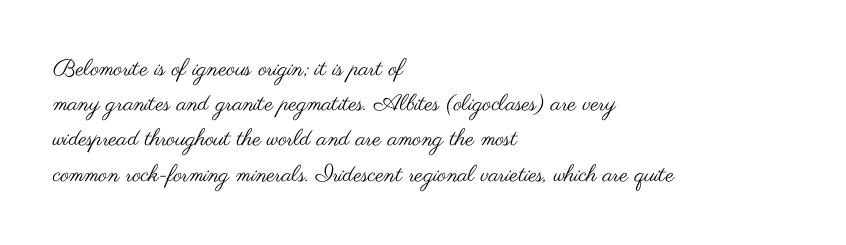
Q: Is the text bold? A: No.
Q: Is the text italic (slanted)? A: Yes.
Q: Is the text underlined? A: No.
Q: How is the paragraph aligned? A: Left-aligned.
Q: Is the spacing between letters normal or unusually wide? A: Normal.
Q: Is the spacing between lines tight, normal or loose? A: Normal.
